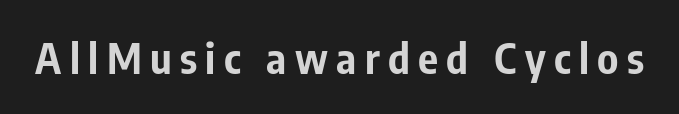
{"serif": "no", "italic": "no", "bold": "yes", "weight": "bold", "width": "condensed", "stroke_contrast": "low", "x_height": "medium", "monospaced": "no", "underline": "no", "letter_spacing": "wide", "letter_spacing_em": 0.2, "glyph_px": 42}
